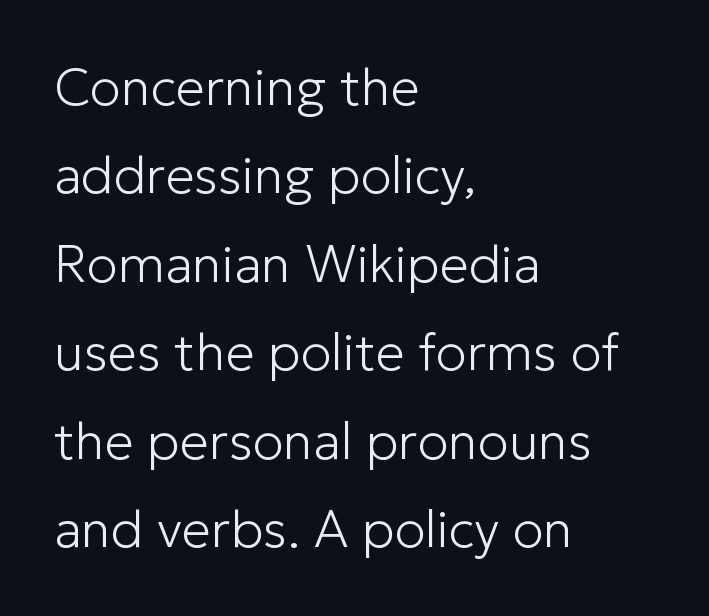
Clear beneath every line of the passage. A typesetter would label this face a sans. The face looks like a standard text weight, possibly lighter. The rendering anchors every line to the left-hand side. Default kerning and tracking; the words read as compact shapes. Vertical strokes here are truly vertical.
